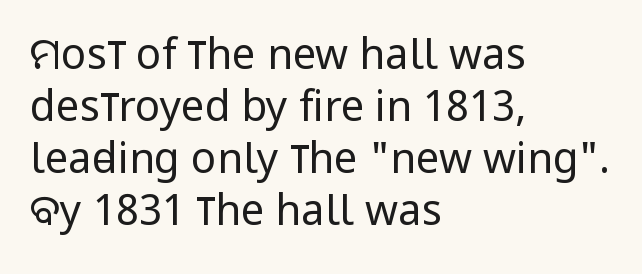
The passage shown is typed in a proportional face where columns would drift. The paragraph shown leans on its left margin. Unbolded letterforms with no extra heft. Standard letterfit; no display-style spreading of the glyphs. The lettering holds an erect, upright posture throughout.
